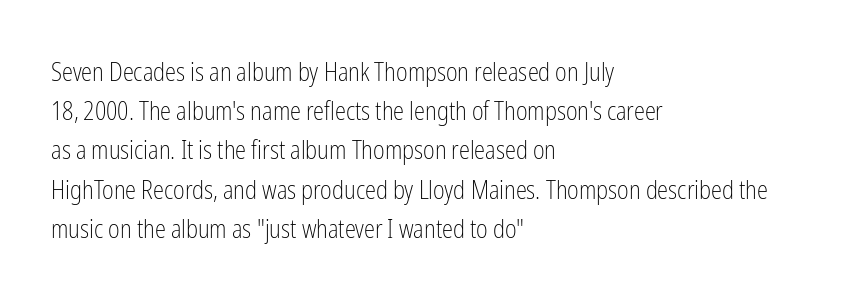
{"italic": "no", "bold": "no", "underline": "no", "align": "left", "line_spacing": "normal", "line_spacing_ratio": 1.57, "letter_spacing": "normal", "letter_spacing_em": 0.0, "glyph_px": 25}
